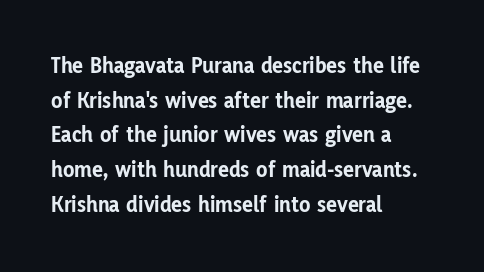
The image shows 23 px bold type, upright; set left-aligned, normal line spacing (1.51x), normal letter spacing, not underlined.
